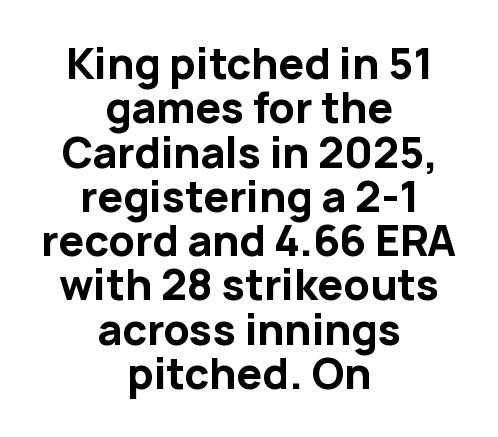
{"serif": "no", "italic": "no", "bold": "yes", "weight": "bold", "width": "normal", "stroke_contrast": "low", "x_height": "medium", "monospaced": "no", "underline": "no", "align": "center", "line_spacing": "tight", "line_spacing_ratio": 1.08, "letter_spacing": "normal", "letter_spacing_em": 0.0, "glyph_px": 41}
